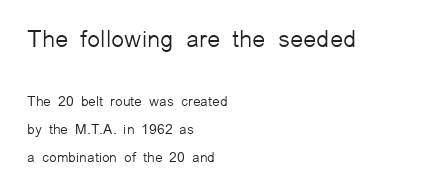
Q: Is the text bold? A: No.
Q: Is the text italic (slanted)? A: No, it is upright.
Q: Is the text underlined? A: No.
Q: How is the paragraph aligned? A: Left-aligned.
Q: Is the spacing between letters normal or unusually wide? A: Normal.
Q: Is the spacing between lines tight, normal or loose? A: Loose.
Q: Which block of text is set in a larger size, the first (top) or the second (bottom)? A: The first (top) one.
